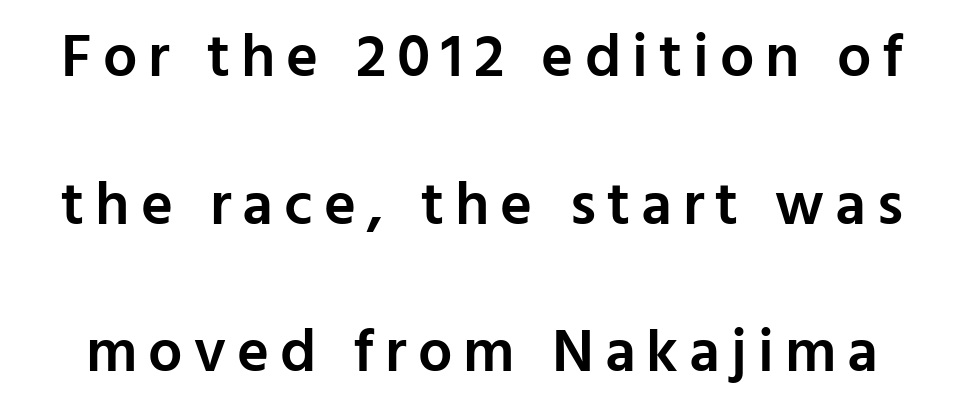
Q: Is the text bold? A: Semi-bold.
Q: Is the text italic (slanted)? A: No, it is upright.
Q: Is the typeface a serif or a sans-serif typeface? A: Sans-serif.
Q: Is the text underlined? A: No.
Q: Is the spacing between lines tight, normal or loose? A: Loose.
Q: Width (condensed, normal, or wide)? A: Normal.
Q: Stroke contrast? A: Low.
Q: x-height? A: Medium.
Q: Monospaced? A: No.
